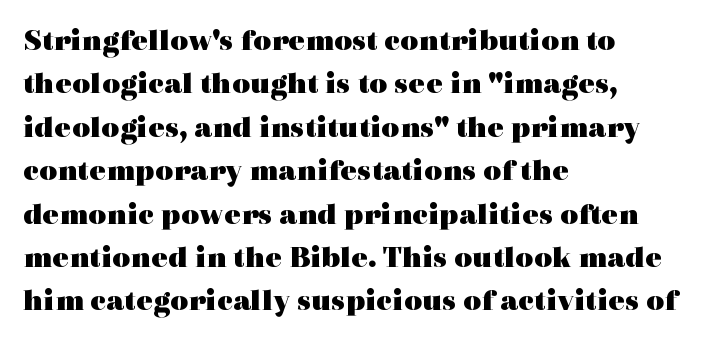
{"serif": "yes", "italic": "no", "bold": "yes", "weight": "heavy", "width": "wide", "x_height": "medium", "monospaced": "no", "underline": "no", "align": "left", "line_spacing": "normal", "line_spacing_ratio": 1.4, "letter_spacing": "normal", "letter_spacing_em": 0.0, "glyph_px": 31}
